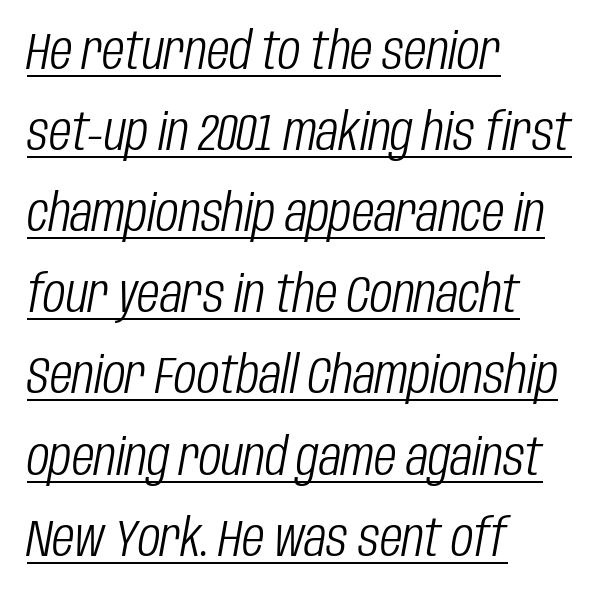
{"italic": "yes", "lean": "right", "slant_degrees": 10, "bold": "no", "weight": "light", "width": "condensed", "stroke_contrast": "low", "x_height": "large", "monospaced": "no", "underline": "yes", "align": "left", "line_spacing": "normal", "line_spacing_ratio": 1.56, "letter_spacing": "normal", "letter_spacing_em": 0.0, "glyph_px": 52}
